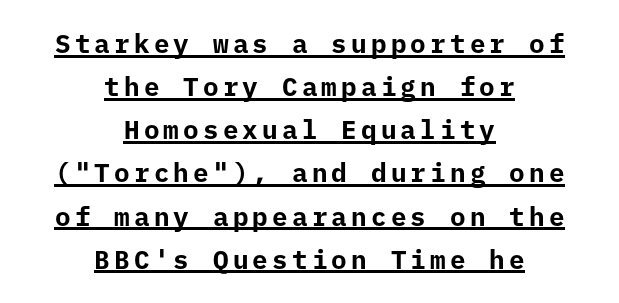
In designer terms, the underline attribute is active on this setting. Centered paragraph, ragged on both sides. Baseline-to-baseline distance is the conventional proportion of letter height. Weight check: bold — yes, fully. The letters stand straight up with perfectly vertical stems.
